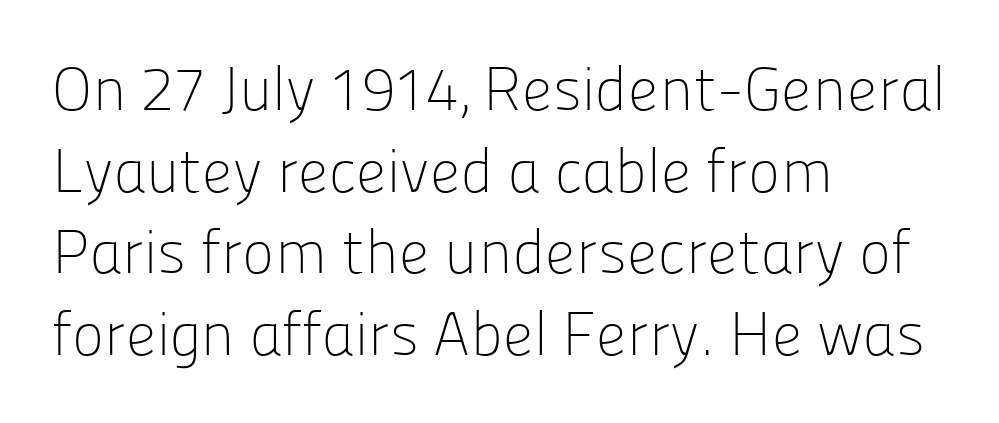
The image shows 61 px light sans-serif type, upright; set left-aligned, normal line spacing (1.34x), normal letter spacing, not underlined; low stroke contrast and a medium x-height.
